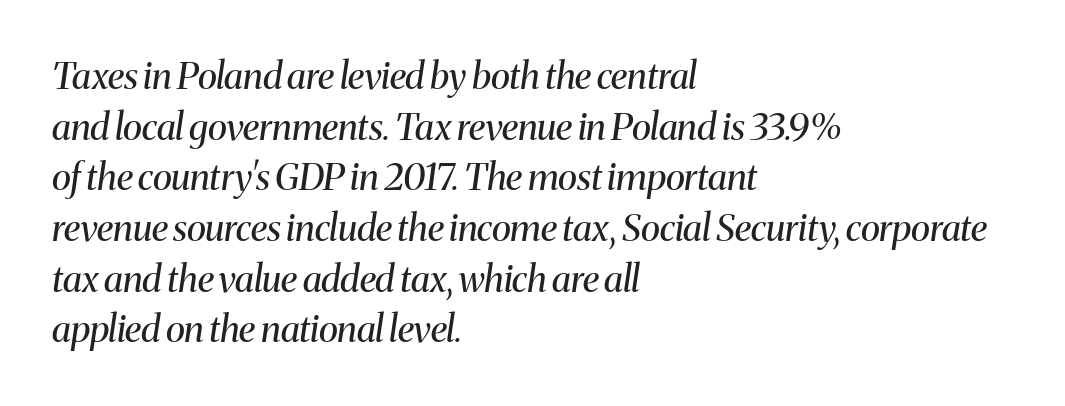
The image shows 37 px regular-weight serif type, italic (leaning right); set left-aligned, normal line spacing (1.37x), normal letter spacing, not underlined; medium stroke contrast and a medium x-height.
